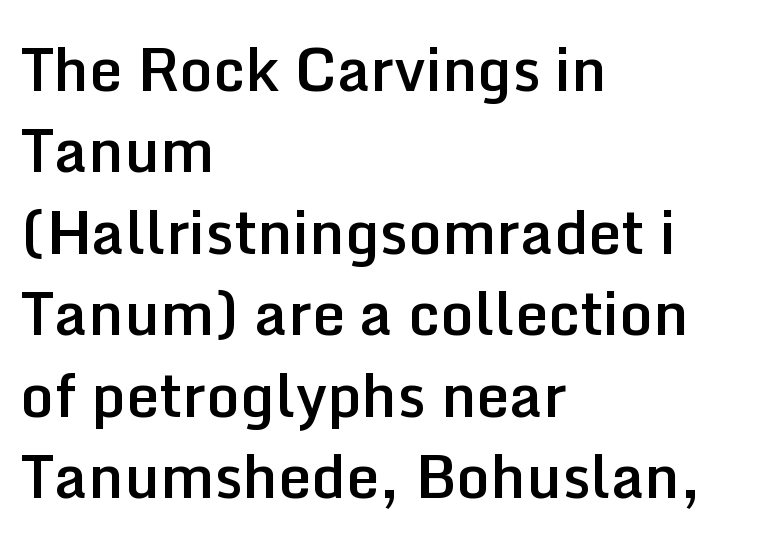
Q: Is the text bold? A: Semi-bold.
Q: Is the text italic (slanted)? A: No, it is upright.
Q: Is the typeface a serif or a sans-serif typeface? A: Sans-serif.
Q: Is the text underlined? A: No.
Q: How is the paragraph aligned? A: Left-aligned.
Q: Is the spacing between letters normal or unusually wide? A: Normal.
Q: Is the spacing between lines tight, normal or loose? A: Normal.
Q: Width (condensed, normal, or wide)? A: Normal.
Q: Stroke contrast? A: Low.
Q: x-height? A: Medium.
Q: Monospaced? A: No.
